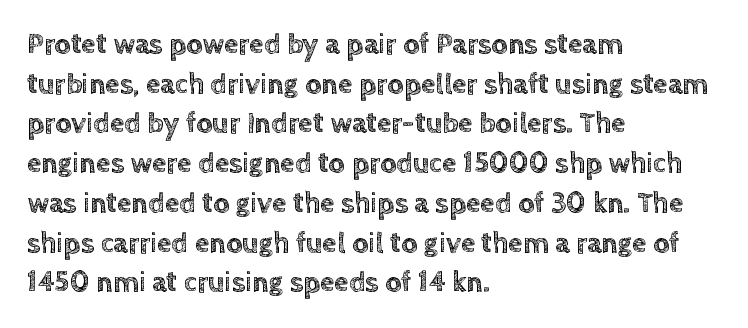
{"italic": "no", "width": "normal", "x_height": "large", "monospaced": "no", "underline": "no", "align": "left", "line_spacing": "normal", "line_spacing_ratio": 1.37, "letter_spacing": "normal", "letter_spacing_em": 0.0, "glyph_px": 29}
